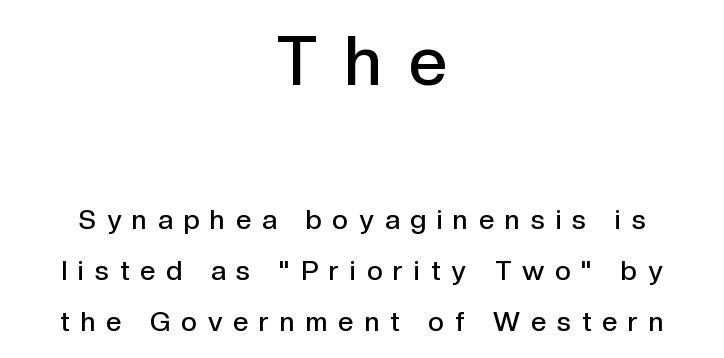
{"serif": "no", "italic": "no", "bold": "semi", "weight": "semibold", "width": "normal", "x_height": "medium", "monospaced": "no", "underline": "no", "align": "center", "line_spacing_ratio": 1.89, "letter_spacing": "wide", "letter_spacing_em": 0.41, "larger_block": "first", "size_ratio": 2.52, "glyph_px": 68}
